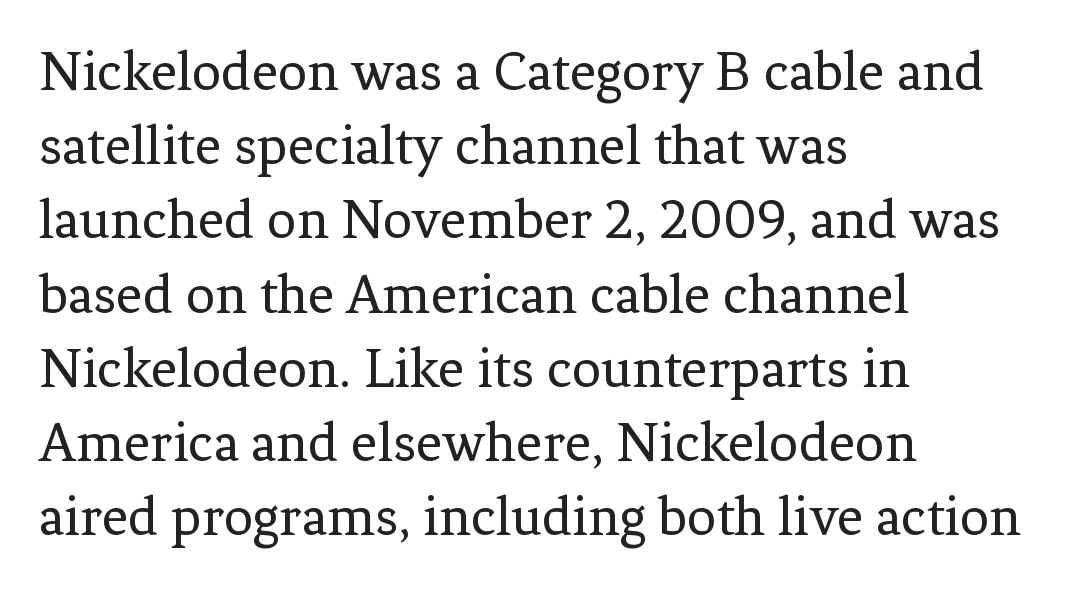
Here the designer chose a conventional face with non-uniform glyph widths. The glyphs in this specimen are seriffed. The letters sit at their default tracking, neither squeezed nor spread. Weight class: somewhere from thin through regular. Each line starts at the same left margin while the right side varies. Descenders are the only things crossing below the line.
